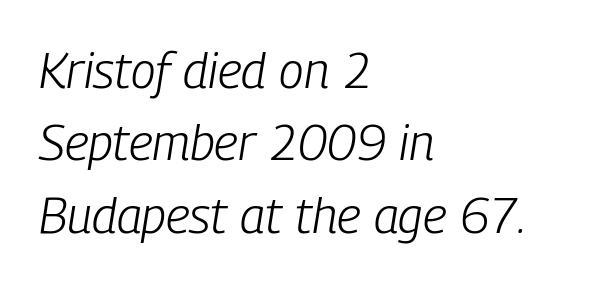
Q: Is the text bold? A: No.
Q: Is the text italic (slanted)? A: Yes, it leans right by about 9 degrees.
Q: Is the text underlined? A: No.
Q: How is the paragraph aligned? A: Left-aligned.
Q: Is the spacing between letters normal or unusually wide? A: Normal.
Q: Is the spacing between lines tight, normal or loose? A: Normal.
Q: Width (condensed, normal, or wide)? A: Condensed.
Q: Stroke contrast? A: Low.
Q: x-height? A: Medium.
Q: Monospaced? A: No.
